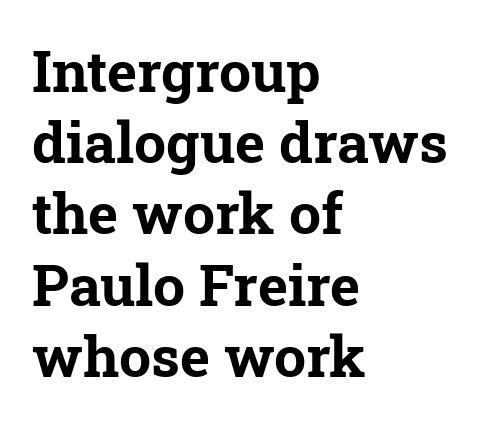
Q: Is the text bold? A: Yes.
Q: Is the typeface a serif or a sans-serif typeface? A: Serif.
Q: Is the text underlined? A: No.
Q: How is the paragraph aligned? A: Left-aligned.
Q: Is the spacing between letters normal or unusually wide? A: Normal.
Q: Is the spacing between lines tight, normal or loose? A: Normal.
Q: Width (condensed, normal, or wide)? A: Normal.
Q: Stroke contrast? A: Low.
Q: x-height? A: Medium.
Q: Monospaced? A: No.
